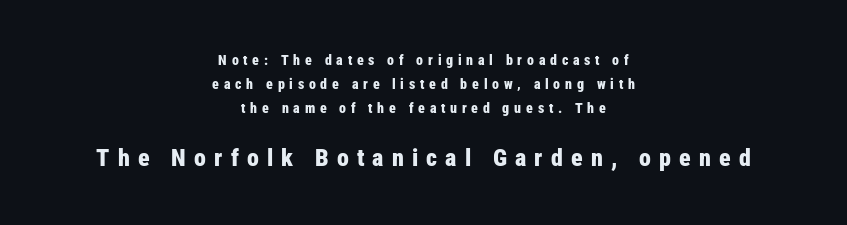
{"italic": "no", "bold": "yes", "underline": "no", "align": "center", "line_spacing_ratio": 1.72, "letter_spacing": "wide", "letter_spacing_em": 0.34, "larger_block": "second", "size_ratio": 1.71, "glyph_px": 24}
